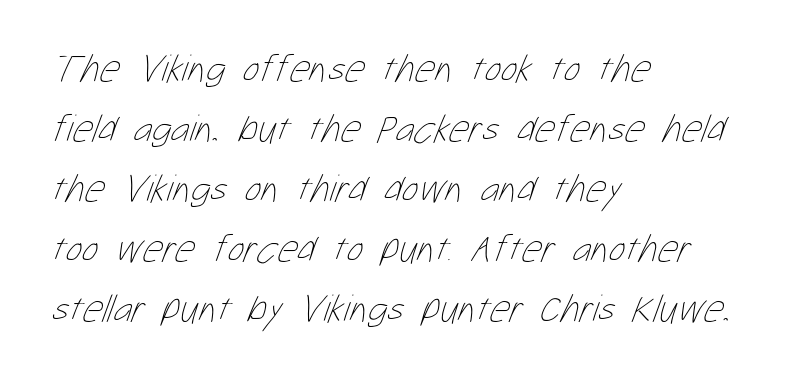
The image shows 39 px thin, condensed type; set left-aligned, normal line spacing (1.54x), normal letter spacing, not underlined; low stroke contrast and a medium x-height.
